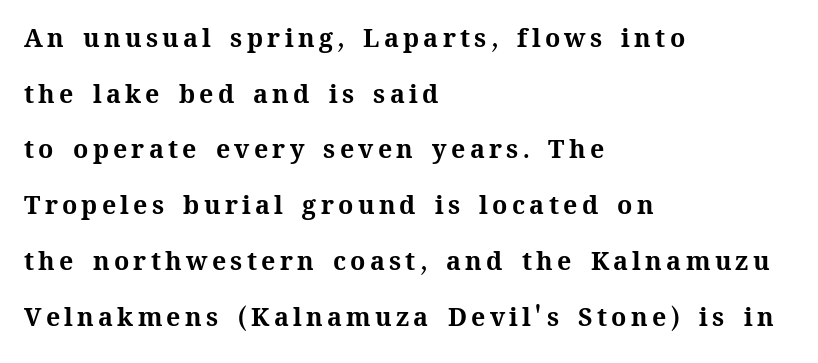
Pretty heavy lettering here — definitely bold. Decoration check: the copy has no underline. Tall strokes in this sample are plumb rather than angled. Rows of type keep a wide berth in the vertical direction.
